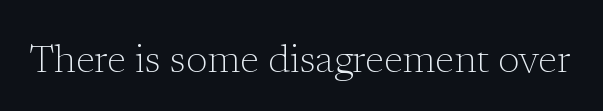
{"serif": "yes", "italic": "no", "bold": "no", "weight": "light", "width": "normal", "stroke_contrast": "low", "x_height": "medium", "monospaced": "no", "underline": "no", "letter_spacing": "normal", "letter_spacing_em": 0.0, "glyph_px": 39}
